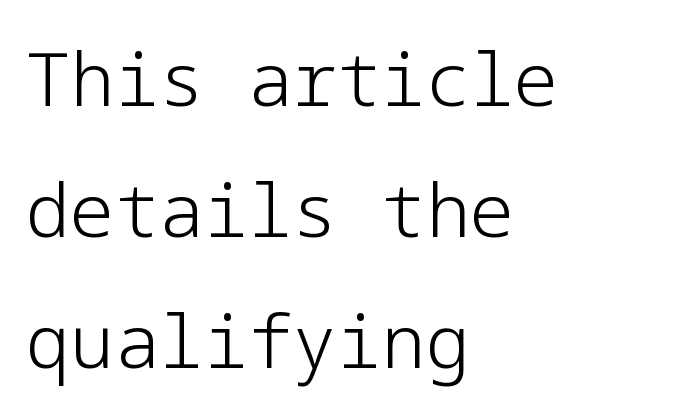
Q: Is the text bold? A: No.
Q: Is the text italic (slanted)? A: No, it is upright.
Q: Is the typeface a serif or a sans-serif typeface? A: Sans-serif.
Q: Is the text underlined? A: No.
Q: How is the paragraph aligned? A: Left-aligned.
Q: Is the spacing between letters normal or unusually wide? A: Normal.
Q: Width (condensed, normal, or wide)? A: Normal.
Q: Stroke contrast? A: Low.
Q: x-height? A: Medium.
